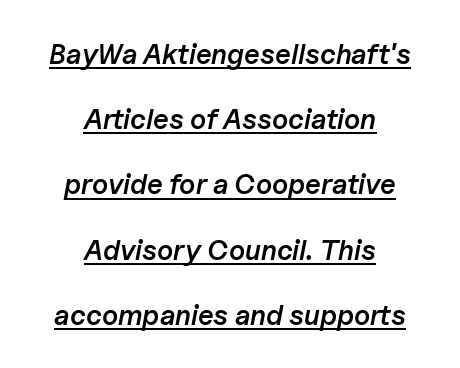
Q: Is the text bold? A: Semi-bold.
Q: Is the text italic (slanted)? A: Yes, it leans right by about 11 degrees.
Q: Is the text underlined? A: Yes.
Q: How is the paragraph aligned? A: Centered.
Q: Is the spacing between letters normal or unusually wide? A: Normal.
Q: Is the spacing between lines tight, normal or loose? A: Loose.
Q: Width (condensed, normal, or wide)? A: Normal.
Q: Stroke contrast? A: Low.
Q: x-height? A: Medium.
Q: Monospaced? A: No.
